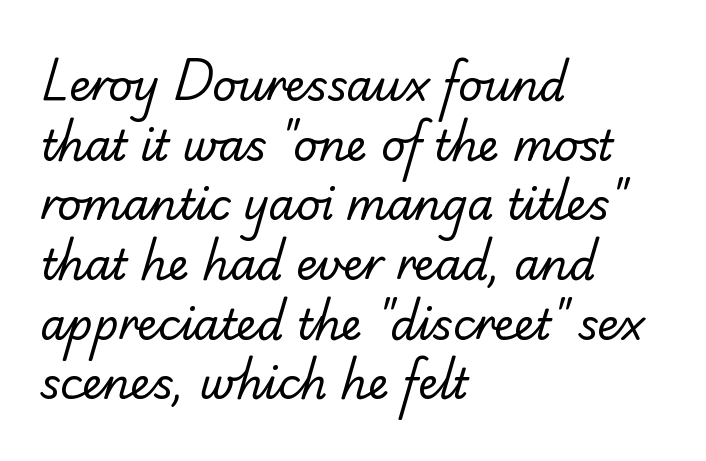
The passage shown is typed in a proportional face where columns would drift. Descender tails drop into unmarked territory. Tracking value appears to be zero — textbook default spacing. The text block is weighted toward the left margin, trailing off unevenly rightward.
